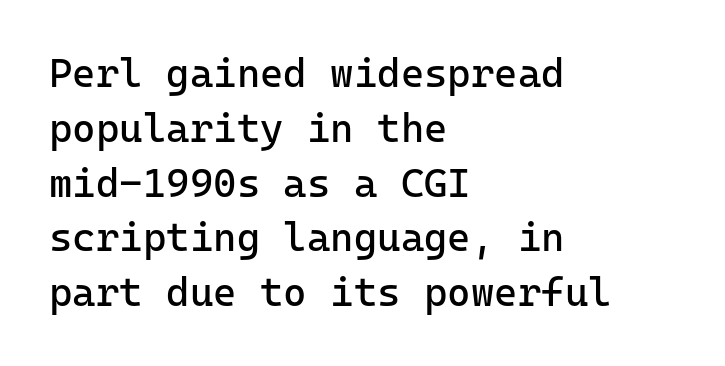
Stems and bowls with no extra thickness — not bold. What's the leading like? Ordinary, nothing unusual. Stroke terminals: plain, sans-serif. Nope, not italic — everything's standing straight. You could count columns in this text — the font is strictly monospaced.
